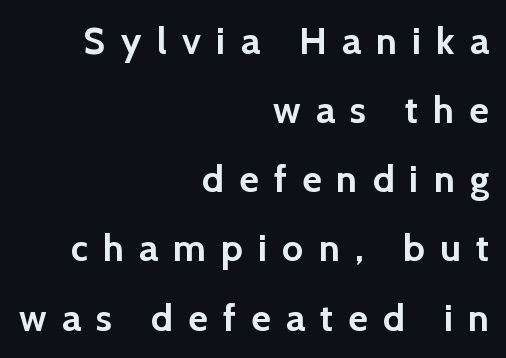
Q: Is the text bold? A: Yes.
Q: Is the text italic (slanted)? A: No, it is upright.
Q: Is the typeface a serif or a sans-serif typeface? A: Sans-serif.
Q: Is the text underlined? A: No.
Q: How is the paragraph aligned? A: Right-aligned.
Q: Is the spacing between letters normal or unusually wide? A: Unusually wide.
Q: Width (condensed, normal, or wide)? A: Normal.
Q: x-height? A: Medium.
Q: Monospaced? A: No.
